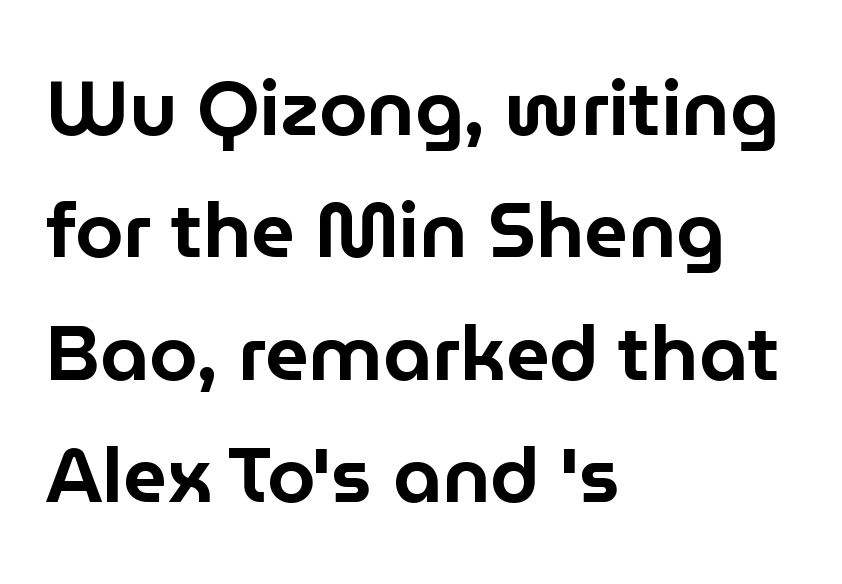
Q: Is the text italic (slanted)? A: No, it is upright.
Q: Is the typeface a serif or a sans-serif typeface? A: Sans-serif.
Q: Is the text underlined? A: No.
Q: How is the paragraph aligned? A: Left-aligned.
Q: Is the spacing between letters normal or unusually wide? A: Normal.
Q: Is the spacing between lines tight, normal or loose? A: Normal.
Q: Width (condensed, normal, or wide)? A: Normal.
Q: Stroke contrast? A: Low.
Q: x-height? A: Medium.
Q: Monospaced? A: No.
